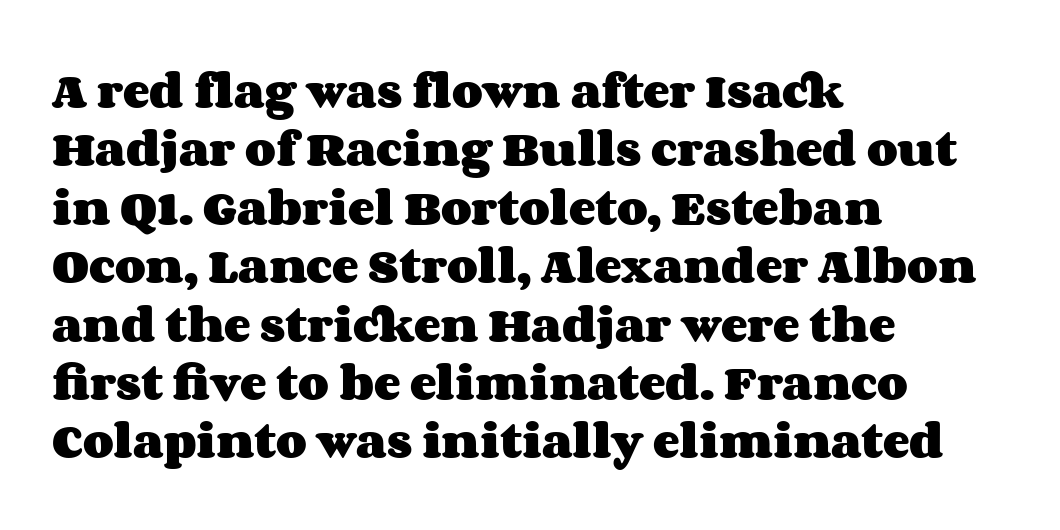
Posture: upright roman. The strip under each line holds only bare page. How heavy is the stroke? Heavy — this is a bold. The passage is arranged the way most books set body copy — flush left. Proportional: the letters do not fall into vertical columns.
